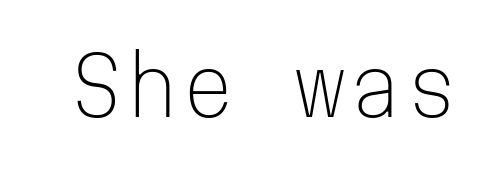
The image shows 80 px light sans-serif type, upright, monospaced; set normal letter spacing, not underlined; low stroke contrast and a medium x-height.
